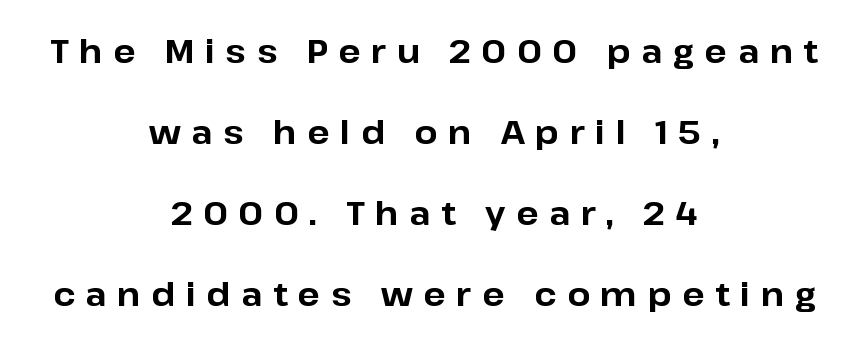
Q: Is the text bold? A: Yes.
Q: Is the text italic (slanted)? A: No, it is upright.
Q: Is the typeface a serif or a sans-serif typeface? A: Sans-serif.
Q: Is the text underlined? A: No.
Q: How is the paragraph aligned? A: Centered.
Q: Is the spacing between letters normal or unusually wide? A: Unusually wide.
Q: Is the spacing between lines tight, normal or loose? A: Loose.
Q: Width (condensed, normal, or wide)? A: Normal.
Q: Stroke contrast? A: Low.
Q: x-height? A: Medium.
Q: Monospaced? A: No.
